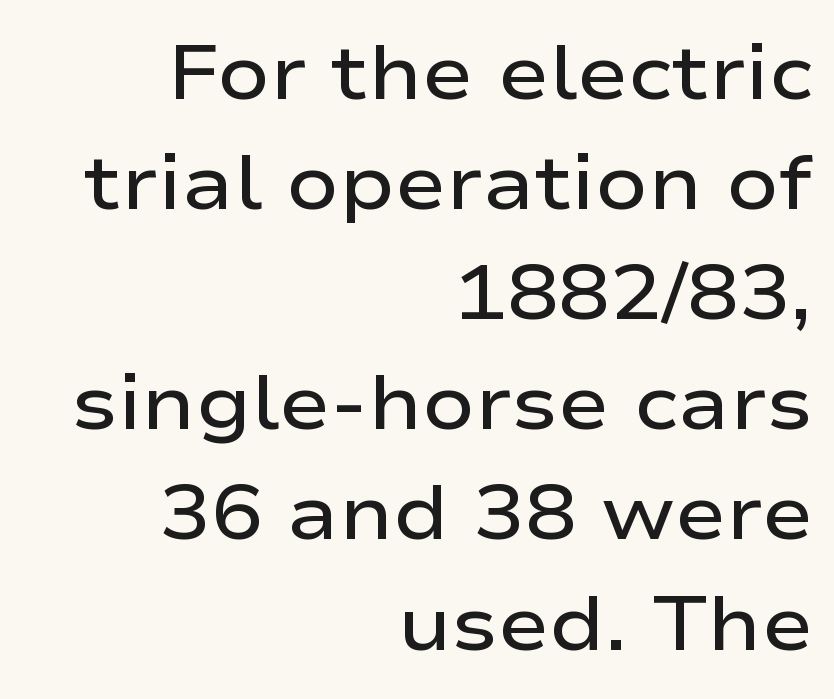
{"serif": "no", "italic": "no", "bold": "semi", "weight": "semibold", "width": "wide", "stroke_contrast": "low", "x_height": "medium", "monospaced": "no", "underline": "no", "align": "right", "line_spacing": "normal", "line_spacing_ratio": 1.43, "letter_spacing": "normal", "letter_spacing_em": 0.0, "glyph_px": 77}
